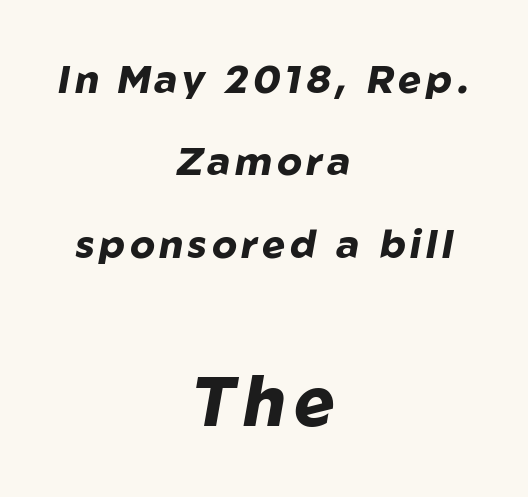
Type without underlining. Look at the stroke-to-counter ratio: heavy, a bold. Leftover space on each line is divided equally before and after the words. Posture: slanted. Rows of type keep a wide berth in the vertical direction. Block two is the big one; block one sits smaller above it.
